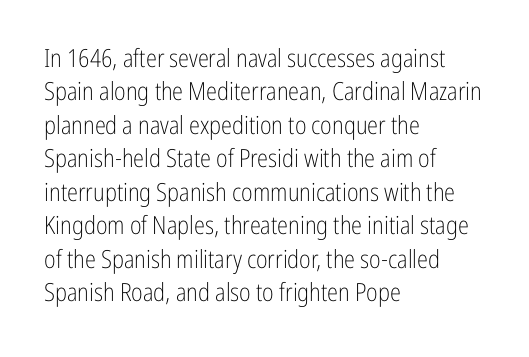
Notice how the stems are strictly vertical — no italics here. Clear beneath every line of the passage. Compared with typical paragraphs, the rows here are spaced about the same. The letters look calm and open, with moderate or lighter stems. Spacing between characters is what you'd get straight out of the box.
